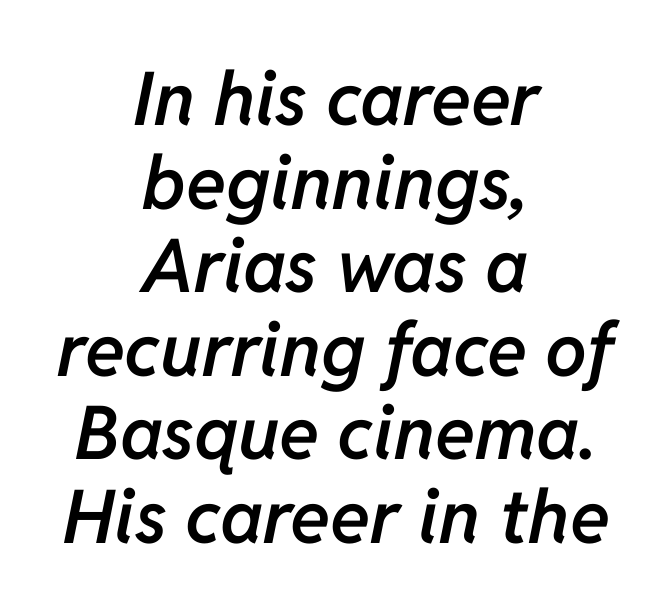
The image shows 74 px semibold type, italic (leaning right); set centered, tight line spacing (1.13x), normal letter spacing, not underlined; low stroke contrast and a medium x-height.
